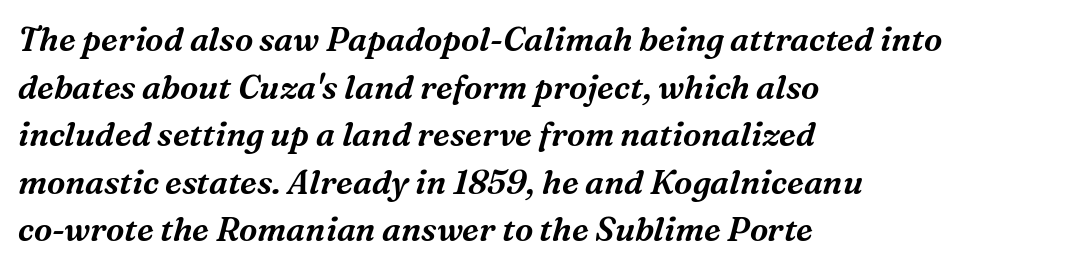
Q: Is the text italic (slanted)? A: Yes, it leans right by about 16 degrees.
Q: Is the typeface a serif or a sans-serif typeface? A: Serif.
Q: Is the text underlined? A: No.
Q: How is the paragraph aligned? A: Left-aligned.
Q: Is the spacing between letters normal or unusually wide? A: Normal.
Q: Is the spacing between lines tight, normal or loose? A: Normal.
Q: Width (condensed, normal, or wide)? A: Normal.
Q: Stroke contrast? A: Medium.
Q: x-height? A: Medium.
Q: Monospaced? A: No.
